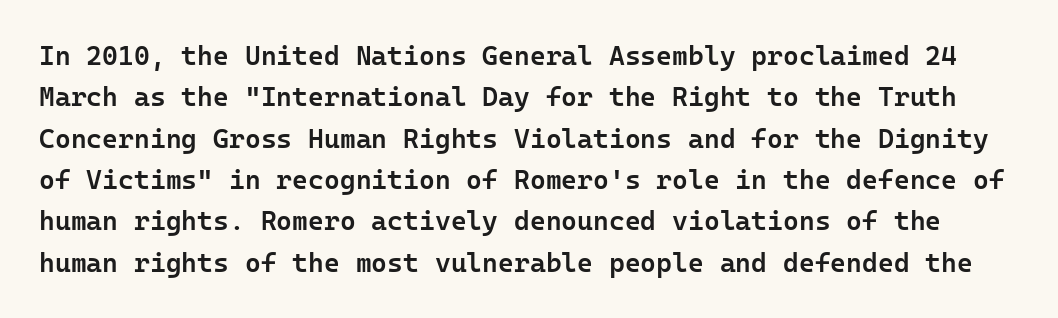
Q: Is the text bold? A: Semi-bold.
Q: Is the text italic (slanted)? A: No, it is upright.
Q: Is the text underlined? A: No.
Q: Is the spacing between letters normal or unusually wide? A: Normal.
Q: Is the spacing between lines tight, normal or loose? A: Normal.
